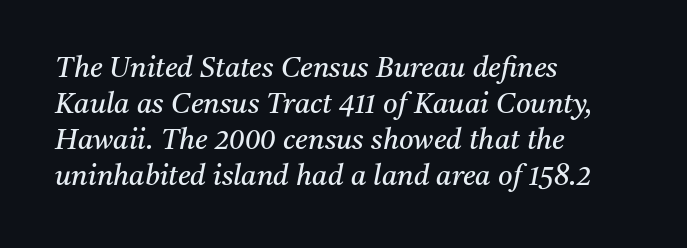
Q: Is the text bold? A: No.
Q: Is the text italic (slanted)? A: Yes, it leans right by about 11 degrees.
Q: Is the typeface a serif or a sans-serif typeface? A: Serif.
Q: Is the text underlined? A: No.
Q: How is the paragraph aligned? A: Left-aligned.
Q: Is the spacing between letters normal or unusually wide? A: Normal.
Q: Is the spacing between lines tight, normal or loose? A: Normal.
Q: Width (condensed, normal, or wide)? A: Normal.
Q: Stroke contrast? A: Medium.
Q: x-height? A: Medium.
Q: Monospaced? A: No.
